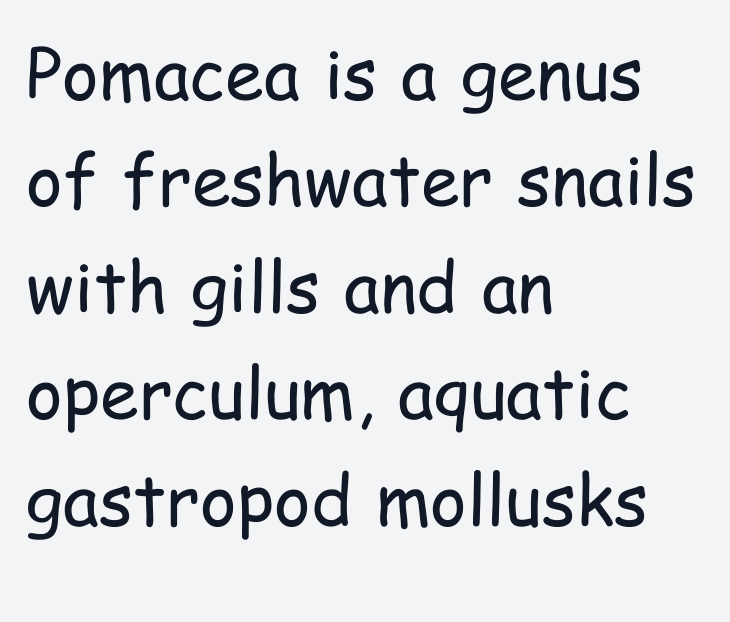
Notice how descenders clear the ascenders below comfortably — that's standard leading. In terms of posture, this sample is upright. The cut favours lightness, reaching ordinary text weight at its darkest. The setting favours the left margin, as ordinary paragraphs usually do. The rendering shows plain stroke endings on the letterforms — a sans-serif design.
